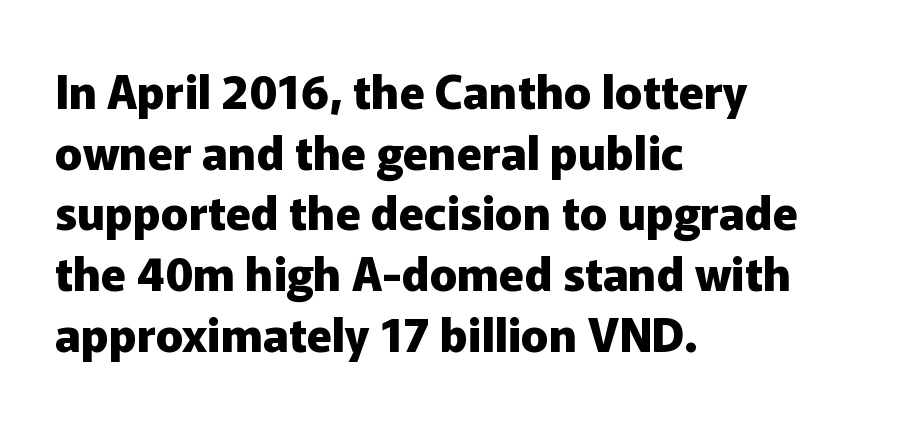
{"serif": "no", "italic": "no", "bold": "yes", "weight": "heavy", "width": "normal", "stroke_contrast": "low", "x_height": "medium", "monospaced": "no", "underline": "no", "align": "left", "line_spacing": "normal", "line_spacing_ratio": 1.32, "letter_spacing": "normal", "letter_spacing_em": 0.0, "glyph_px": 46}
